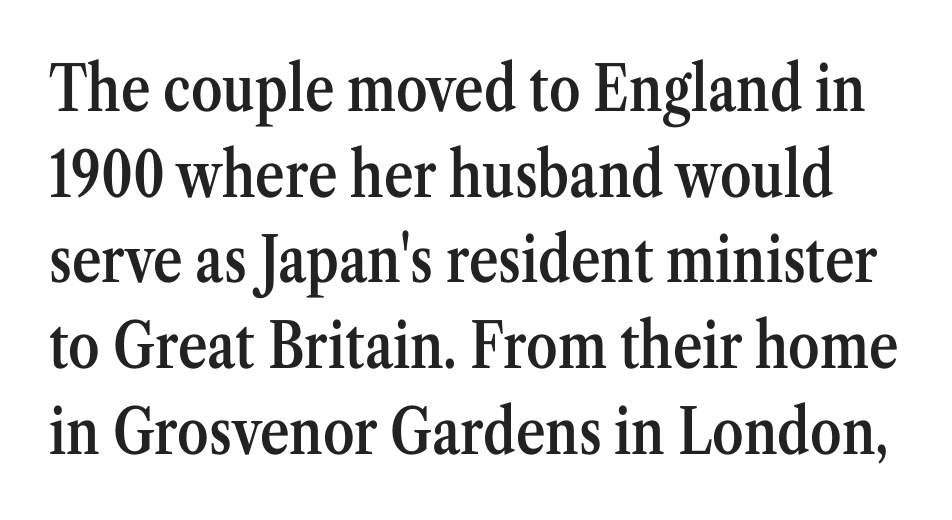
The letters advance in unequal steps, a hallmark of proportional type. The axis of the letterforms is exactly vertical. The line-height multiplier appears to be the usual default. The type family on display is of the serif kind. I'd describe the lettering as semibold — firm but not a full bold. Default kerning and tracking; the words read as compact shapes.
